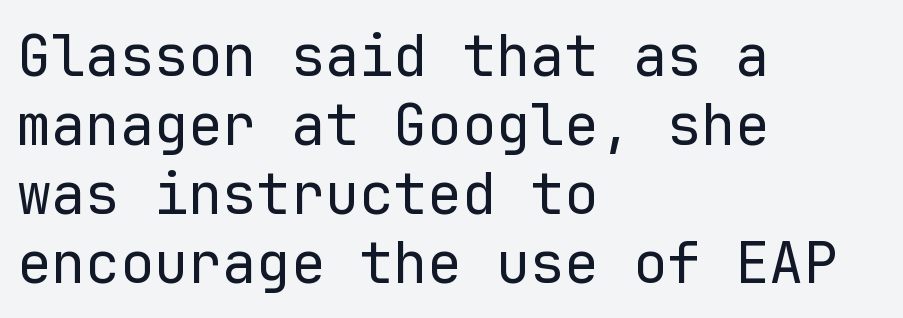
Q: Is the text bold? A: No.
Q: Is the text italic (slanted)? A: No, it is upright.
Q: Is the typeface a serif or a sans-serif typeface? A: Sans-serif.
Q: Is the text underlined? A: No.
Q: How is the paragraph aligned? A: Left-aligned.
Q: Is the spacing between letters normal or unusually wide? A: Normal.
Q: Width (condensed, normal, or wide)? A: Normal.
Q: Stroke contrast? A: Low.
Q: x-height? A: Medium.
Q: Monospaced? A: Yes.
